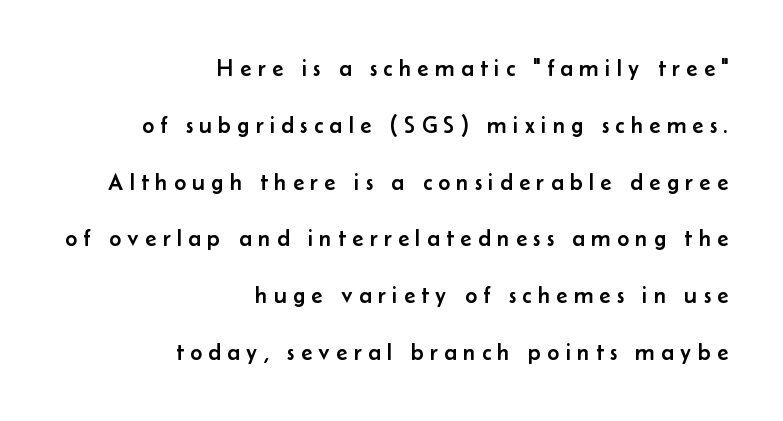
Q: Is the text italic (slanted)? A: No, it is upright.
Q: Is the text underlined? A: No.
Q: How is the paragraph aligned? A: Right-aligned.
Q: Is the spacing between letters normal or unusually wide? A: Unusually wide.
Q: Is the spacing between lines tight, normal or loose? A: Loose.
